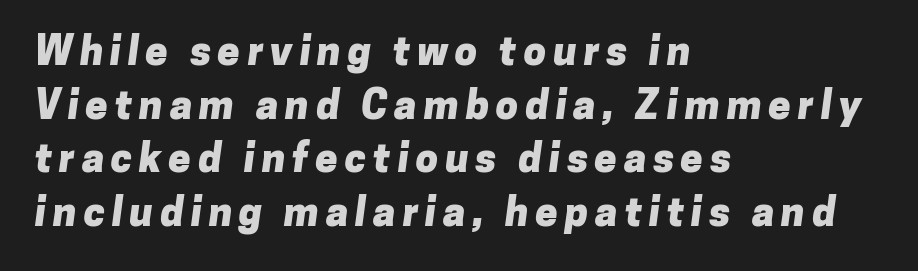
The letters carry no serifs — their stems end cleanly without finishing strokes. This is heavy type, rendered in bold. Here the designer chose a conventional face with non-uniform glyph widths. Alignment: flush left.
